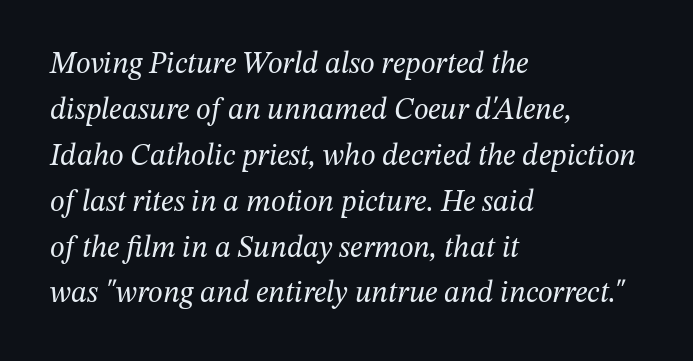
Tall strokes in this sample are angled rather than plumb. Note the varied advance widths — an 'i' is clearly narrower than an 'm'. The typeface chosen for these lines features serifs. Is the letter spacing exaggerated? No — it looks like the ordinary default.
